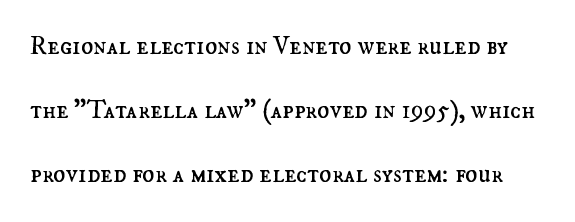
{"italic": "no", "bold": "no", "underline": "no", "line_spacing": "loose", "line_spacing_ratio": 2.47, "letter_spacing": "normal", "letter_spacing_em": 0.0, "glyph_px": 26}
